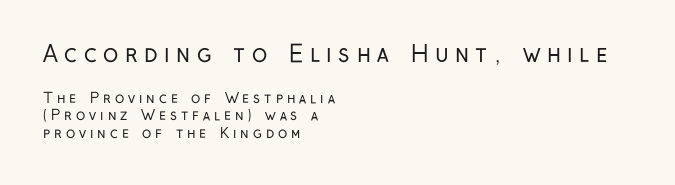
{"italic": "no", "bold": "no", "underline": "no", "align": "left", "line_spacing": "normal", "line_spacing_ratio": 1.27, "letter_spacing": "wide", "letter_spacing_em": 0.28, "larger_block": "first", "size_ratio": 1.64, "glyph_px": 23}
